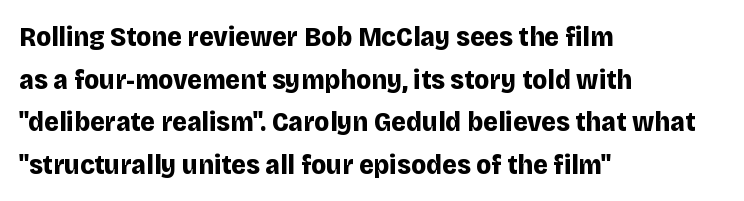
{"serif": "no", "italic": "no", "bold": "yes", "weight": "bold", "width": "normal", "stroke_contrast": "low", "x_height": "large", "monospaced": "no", "underline": "no", "align": "left", "line_spacing": "normal", "line_spacing_ratio": 1.52, "letter_spacing": "normal", "letter_spacing_em": 0.0, "glyph_px": 28}
